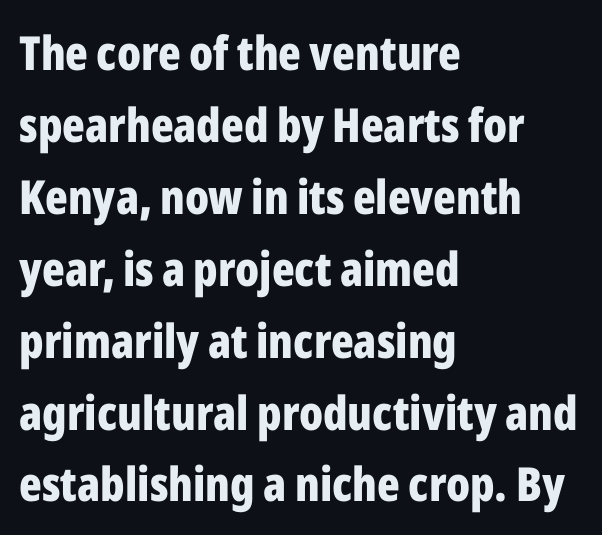
The image shows 47 px bold, condensed sans-serif type, upright; set left-aligned, normal line spacing (1.53x), normal letter spacing, not underlined; low stroke contrast and a medium x-height.
